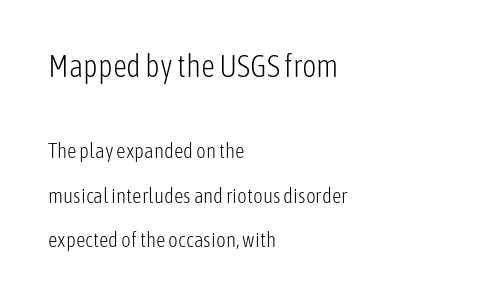
Q: Is the text bold? A: No.
Q: Is the text italic (slanted)? A: No, it is upright.
Q: Is the typeface a serif or a sans-serif typeface? A: Sans-serif.
Q: Is the text underlined? A: No.
Q: How is the paragraph aligned? A: Left-aligned.
Q: Is the spacing between letters normal or unusually wide? A: Normal.
Q: Is the spacing between lines tight, normal or loose? A: Loose.
Q: Which block of text is set in a larger size, the first (top) or the second (bottom)? A: The first (top) one.
Q: Width (condensed, normal, or wide)? A: Condensed.
Q: Stroke contrast? A: Low.
Q: x-height? A: Medium.
Q: Monospaced? A: No.
